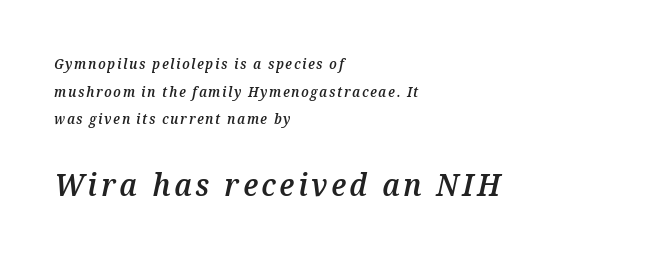
{"italic": "yes", "lean": "right", "slant_degrees": 12, "bold": "semi", "weight": "semibold", "width": "normal", "stroke_contrast": "medium", "x_height": "medium", "monospaced": "no", "underline": "no", "align": "left", "line_spacing": "loose", "line_spacing_ratio": 1.97, "larger_block": "second", "size_ratio": 2.21, "glyph_px": 31}
